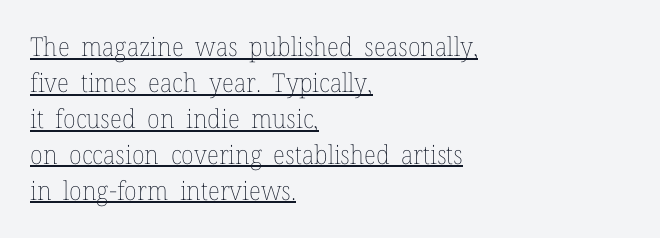
Caption: standard tracking, unaltered. Horizontal alignment here is leftward, the default for most running prose. Do the letters lean? They stand straight. The space between consecutive lines is moderate. The words here are underlined. The face looks like a standard text weight, possibly lighter.
